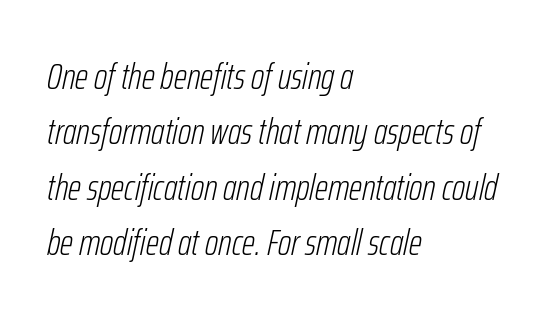
Line spacing here is normal. These lines are rendered in a variable-pitch font. Honestly, the letter spacing is just normal — you wouldn't notice it. The paragraph has a hard left edge and a soft right edge.
